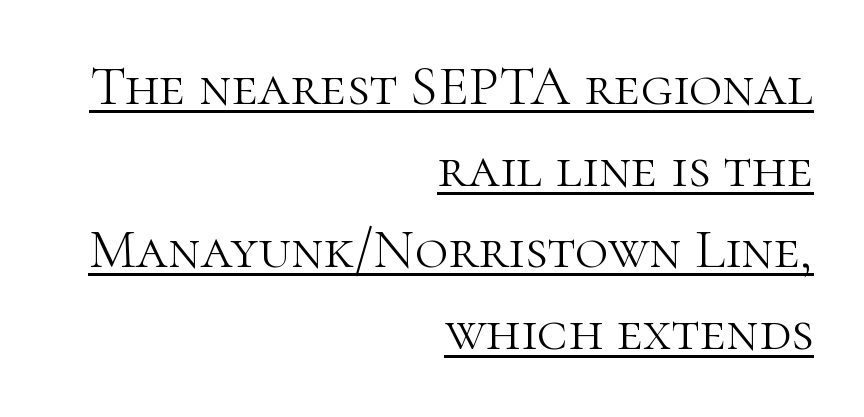
The image shows 57 px light serif type, upright; set right-aligned, normal line spacing (1.43x), normal letter spacing, underlined; high stroke contrast and a medium x-height.
